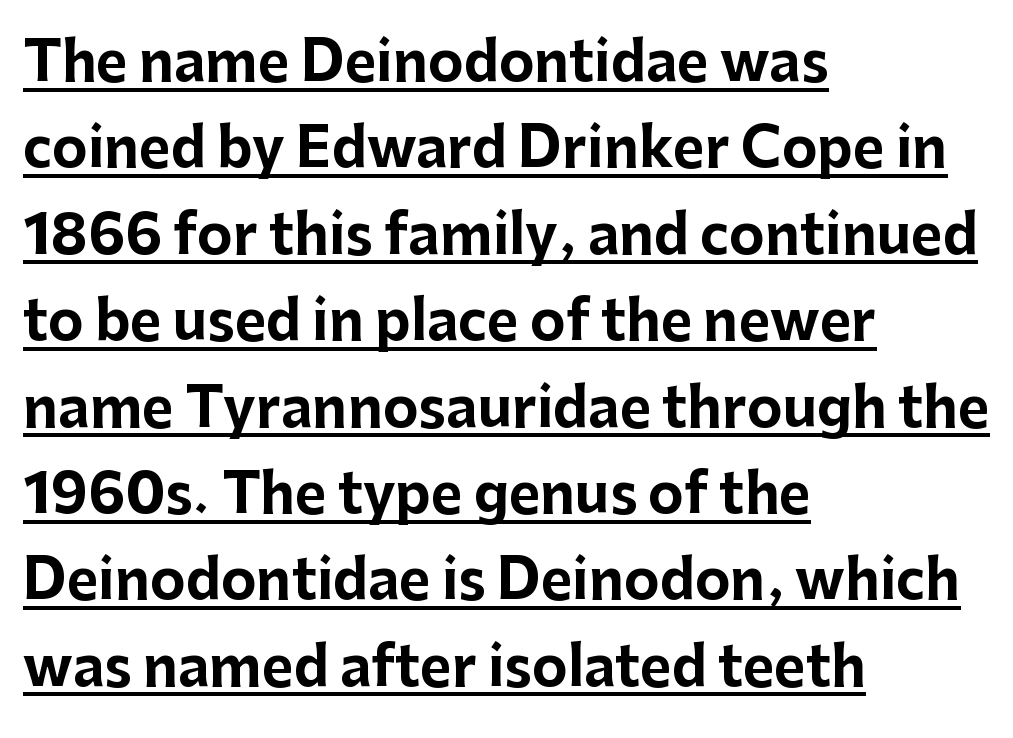
Set as a true bold cut, around the 700 mark. Character widths vary here, with narrow letters taking less room than wide ones. There is no visible air inserted between adjacent glyphs. The lettering is marked with a stroke running underneath it.
